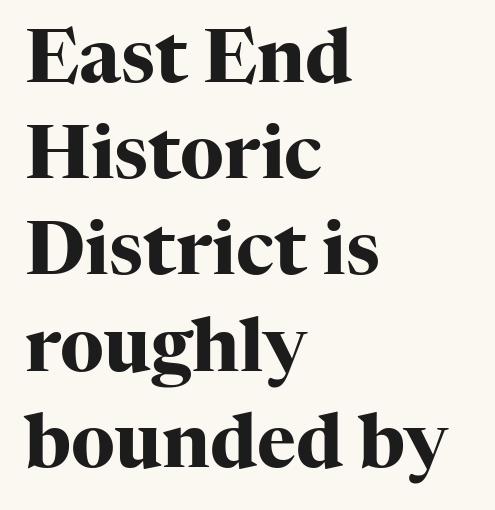
Q: Is the text bold? A: Yes.
Q: Is the text italic (slanted)? A: No, it is upright.
Q: Is the typeface a serif or a sans-serif typeface? A: Serif.
Q: Is the text underlined? A: No.
Q: How is the paragraph aligned? A: Left-aligned.
Q: Is the spacing between letters normal or unusually wide? A: Normal.
Q: Is the spacing between lines tight, normal or loose? A: Normal.
Q: Width (condensed, normal, or wide)? A: Normal.
Q: Stroke contrast? A: High.
Q: x-height? A: Medium.
Q: Monospaced? A: No.
